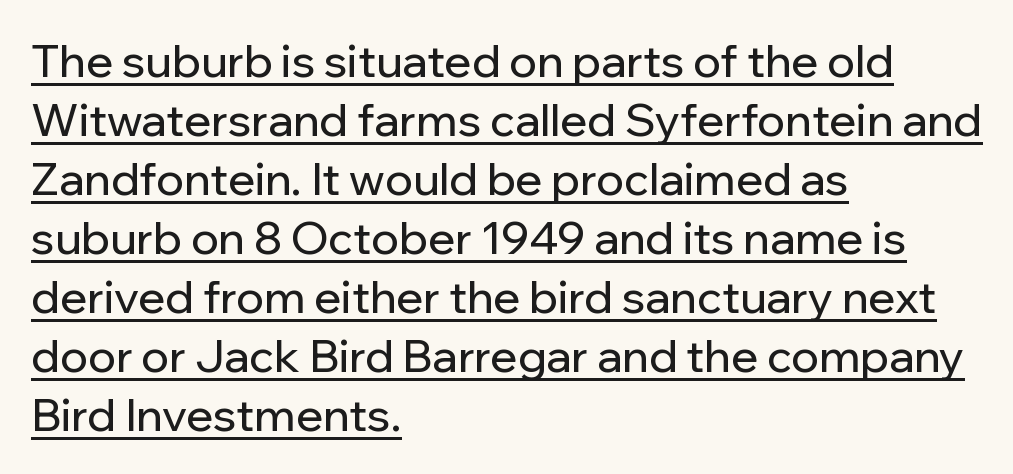
{"serif": "no", "italic": "no", "width": "normal", "stroke_contrast": "low", "x_height": "medium", "monospaced": "no", "underline": "yes", "align": "left", "line_spacing": "normal", "line_spacing_ratio": 1.31, "letter_spacing": "normal", "letter_spacing_em": 0.0, "glyph_px": 45}
